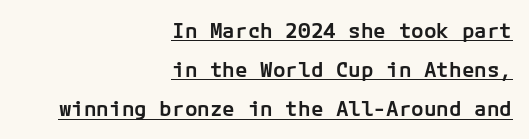
Q: Is the text bold? A: Semi-bold.
Q: Is the text italic (slanted)? A: No, it is upright.
Q: Is the text underlined? A: Yes.
Q: How is the paragraph aligned? A: Right-aligned.
Q: Is the spacing between letters normal or unusually wide? A: Normal.
